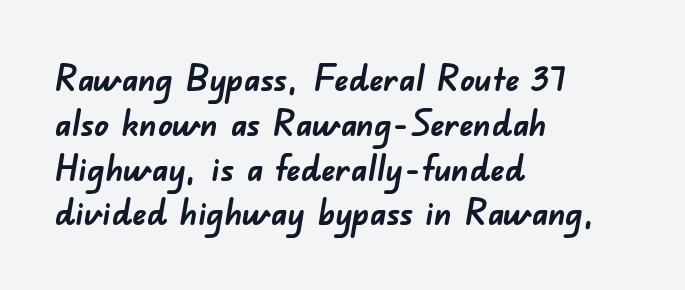
Thick stems and heavy bowls — unmistakably bold. Typeset ragged right — the left edge is the straight one. You could not count columns in this text — the font is proportionally spaced. Letter spacing: default. No feet cap the strokes, marking this as sans-serif type.
